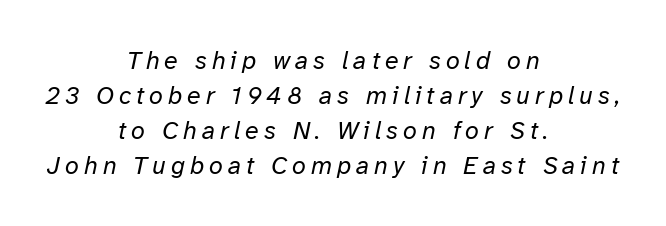
The image shows 25 px text type, italic (leaning right); set centered, normal line spacing (1.4x), unusually wide letter spacing (+0.2 em), not underlined.
